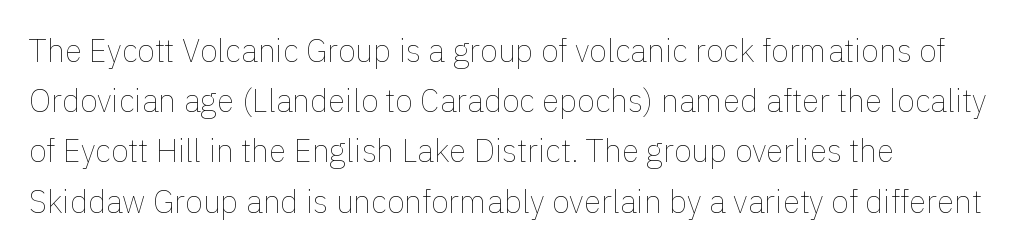
Normally led — the rows are evenly, conventionally spaced. Do the characters align in a grid? No, the font is proportional. Honestly, the letter spacing is just normal — you wouldn't notice it. The compositor pushed each line to the left boundary.
